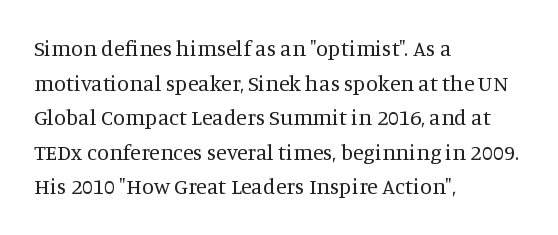
{"italic": "no", "bold": "no", "underline": "no", "align": "left", "line_spacing": "normal", "line_spacing_ratio": 1.57, "letter_spacing": "normal", "letter_spacing_em": 0.0, "glyph_px": 22}
